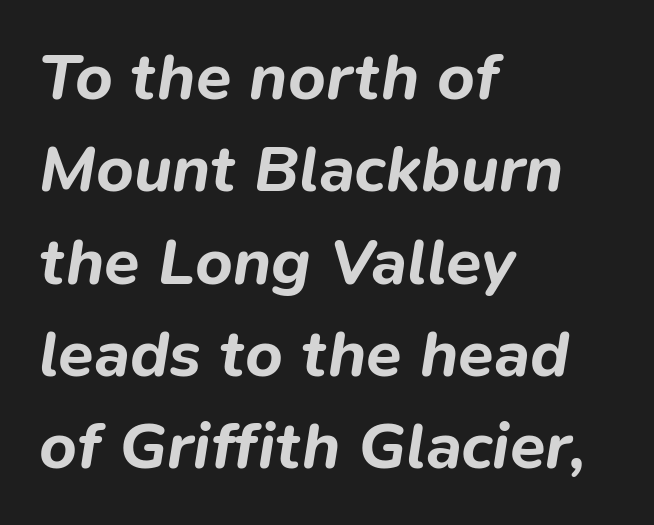
The image shows 65 px bold type, italic (leaning right); set left-aligned, normal line spacing (1.42x), normal letter spacing, not underlined; low stroke contrast and a medium x-height.
